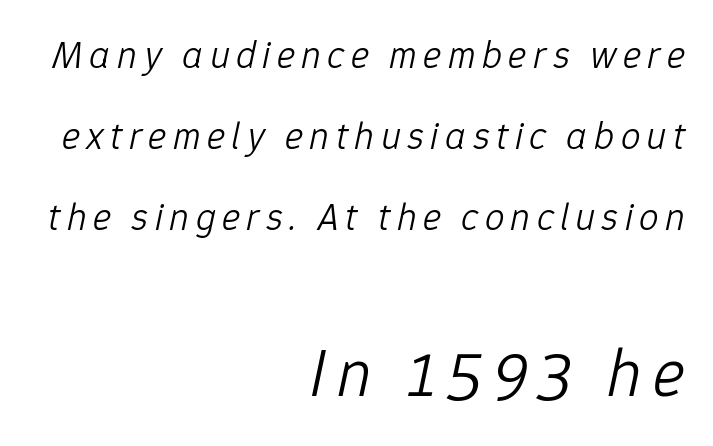
The passage shown is not bold in any degree. The specimen reads as italic at a glance. The strip under each line holds only bare page. Quick note: interline space is abundant. Character widths vary here, with narrow letters taking less room than wide ones. Scale increases going downward across the two blocks.
